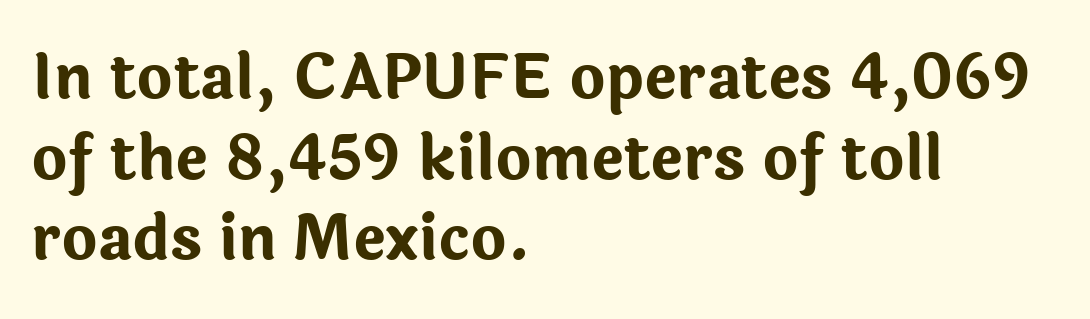
Quick note: underline off. On the weight axis this lands at bold, roughly 700. Students, note that the glyphs here touch the page at normal intervals. Casual observation: everything's shoved over to the left. Baseline-to-baseline distance is the conventional proportion of letter height. You can tell from the bare stems that sans-serif type was used.
